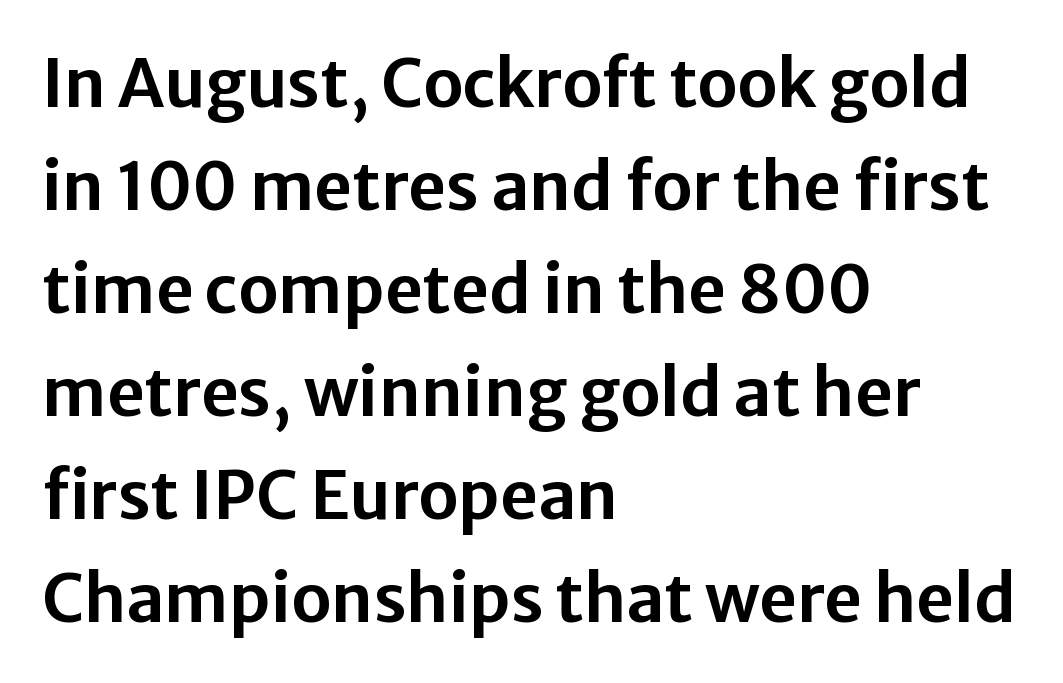
The image shows 66 px sans-serif type, upright; set left-aligned, normal line spacing (1.56x), normal letter spacing, not underlined; low stroke contrast and a medium x-height.
